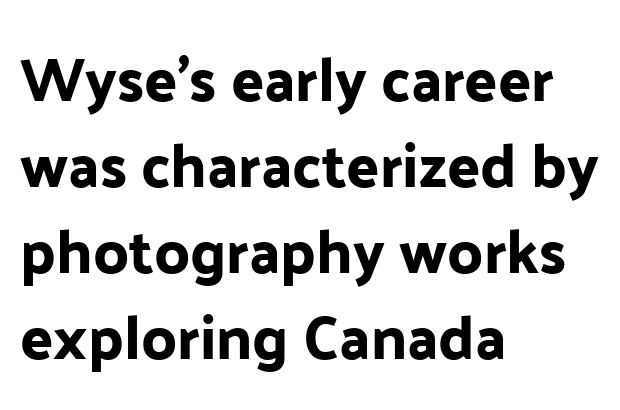
The image shows 61 px sans-serif type, upright; set left-aligned, normal line spacing (1.41x), normal letter spacing, not underlined; low stroke contrast and a medium x-height.
